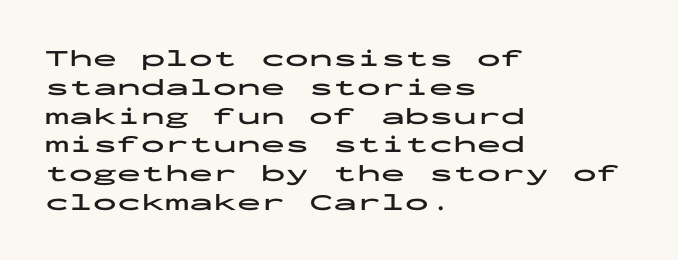
{"italic": "no", "bold": "yes", "underline": "no", "align": "left", "line_spacing_ratio": 1.2, "letter_spacing": "normal", "letter_spacing_em": 0.0, "glyph_px": 24}
